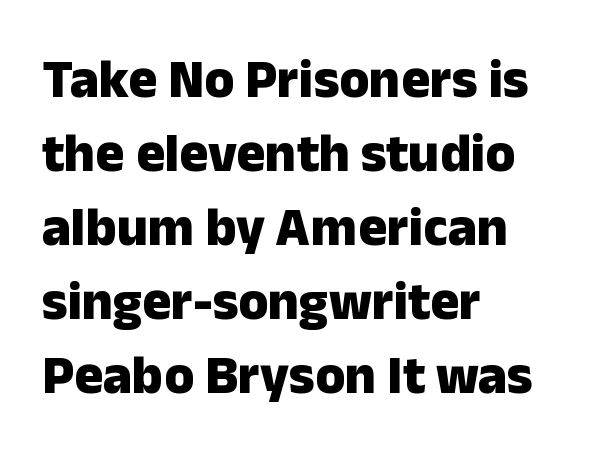
Q: Is the text bold? A: Yes.
Q: Is the text italic (slanted)? A: No, it is upright.
Q: Is the typeface a serif or a sans-serif typeface? A: Sans-serif.
Q: Is the text underlined? A: No.
Q: How is the paragraph aligned? A: Left-aligned.
Q: Is the spacing between letters normal or unusually wide? A: Normal.
Q: Is the spacing between lines tight, normal or loose? A: Normal.
Q: Width (condensed, normal, or wide)? A: Normal.
Q: Stroke contrast? A: Low.
Q: x-height? A: Medium.
Q: Monospaced? A: No.
